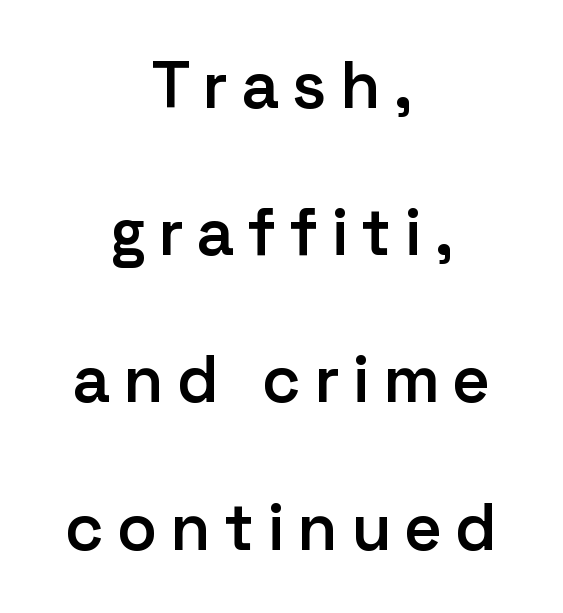
Q: Is the text bold? A: Semi-bold.
Q: Is the text italic (slanted)? A: No, it is upright.
Q: Is the typeface a serif or a sans-serif typeface? A: Sans-serif.
Q: Is the text underlined? A: No.
Q: How is the paragraph aligned? A: Centered.
Q: Is the spacing between letters normal or unusually wide? A: Unusually wide.
Q: Is the spacing between lines tight, normal or loose? A: Loose.
Q: Width (condensed, normal, or wide)? A: Normal.
Q: Stroke contrast? A: Low.
Q: x-height? A: Medium.
Q: Monospaced? A: No.
